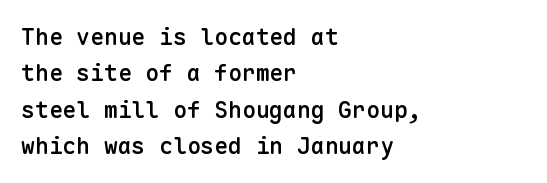
The paragraph shown leans on its left margin. Baseline-to-baseline distance is the conventional proportion of letter height. Check under the words: just untouched page. How are the letters spaced? Ordinarily, with no added tracking.
